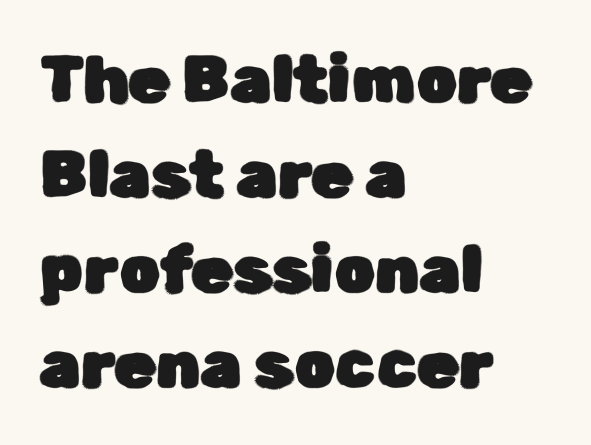
Q: Is the text italic (slanted)? A: No, it is upright.
Q: Is the typeface a serif or a sans-serif typeface? A: Sans-serif.
Q: Is the text underlined? A: No.
Q: How is the paragraph aligned? A: Left-aligned.
Q: Is the spacing between letters normal or unusually wide? A: Normal.
Q: Is the spacing between lines tight, normal or loose? A: Normal.
Q: Width (condensed, normal, or wide)? A: Normal.
Q: Stroke contrast? A: Low.
Q: x-height? A: Medium.
Q: Monospaced? A: No.
